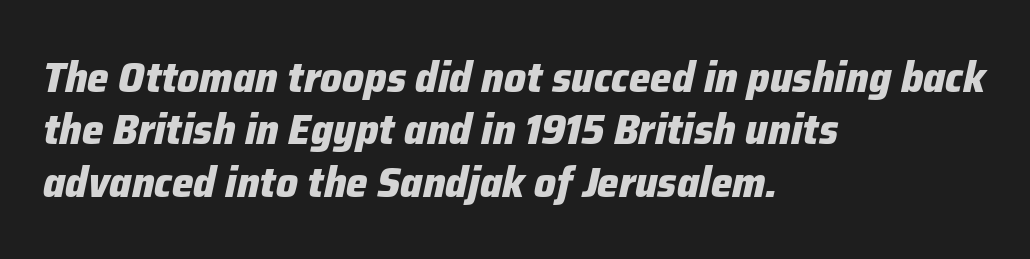
{"italic": "yes", "lean": "right", "slant_degrees": 12, "bold": "yes", "weight": "heavy", "width": "normal", "stroke_contrast": "low", "x_height": "medium", "monospaced": "no", "underline": "no", "align": "left", "line_spacing_ratio": 1.22, "letter_spacing": "normal", "letter_spacing_em": 0.0, "glyph_px": 43}
